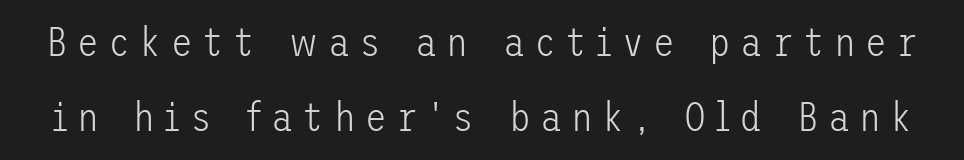
{"serif": "no", "italic": "no", "bold": "no", "weight": "light", "width": "normal", "stroke_contrast": "low", "x_height": "medium", "underline": "no", "line_spacing_ratio": 1.88, "letter_spacing": "wide", "letter_spacing_em": 0.23, "glyph_px": 40}
